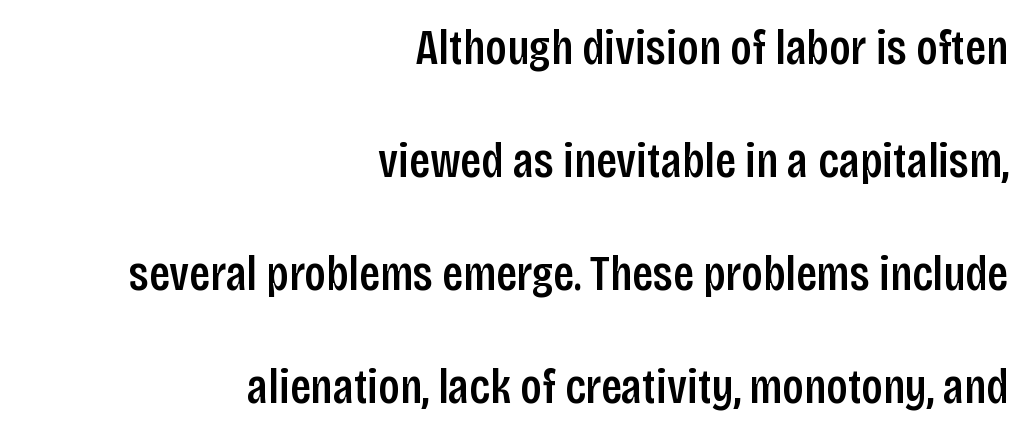
Q: Is the text italic (slanted)? A: No, it is upright.
Q: Is the typeface a serif or a sans-serif typeface? A: Sans-serif.
Q: Is the text underlined? A: No.
Q: How is the paragraph aligned? A: Right-aligned.
Q: Is the spacing between letters normal or unusually wide? A: Normal.
Q: Is the spacing between lines tight, normal or loose? A: Loose.
Q: Width (condensed, normal, or wide)? A: Condensed.
Q: Stroke contrast? A: Low.
Q: x-height? A: Large.
Q: Monospaced? A: No.
